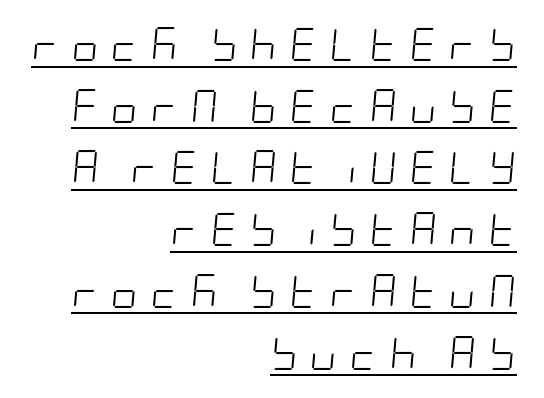
{"italic": "yes", "lean": "right", "slant_degrees": 5, "bold": "no", "weight": "light", "width": "condensed", "stroke_contrast": "low", "x_height": "large", "underline": "yes", "align": "right", "line_spacing_ratio": 1.87, "letter_spacing": "wide", "letter_spacing_em": 0.39, "glyph_px": 33}
